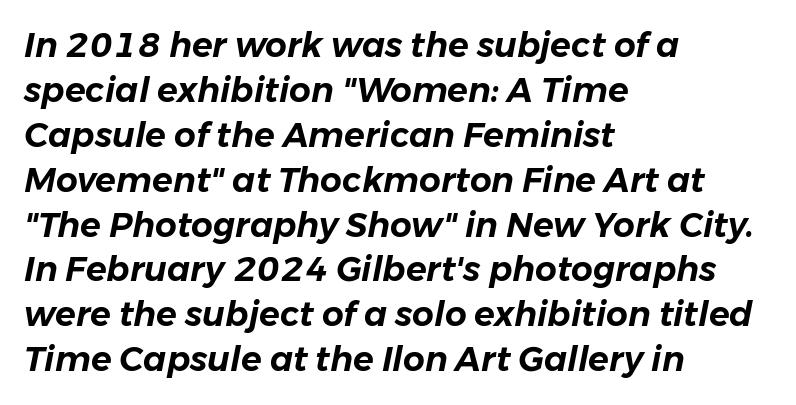
The image shows 34 px text type, italic (leaning right); set left-aligned, normal line spacing (1.32x), normal letter spacing, not underlined; low stroke contrast and a medium x-height.
